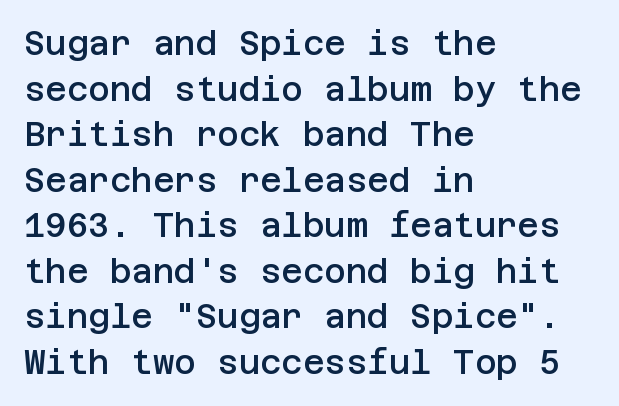
This is the in-between weight designers call semibold or demi. The lettering holds an erect, upright posture throughout. Inter-character spacing is left at the font's built-in metrics. The typesetter chose a ragged-right arrangement here. The letters carry no serifs — their stems end cleanly without finishing strokes.
